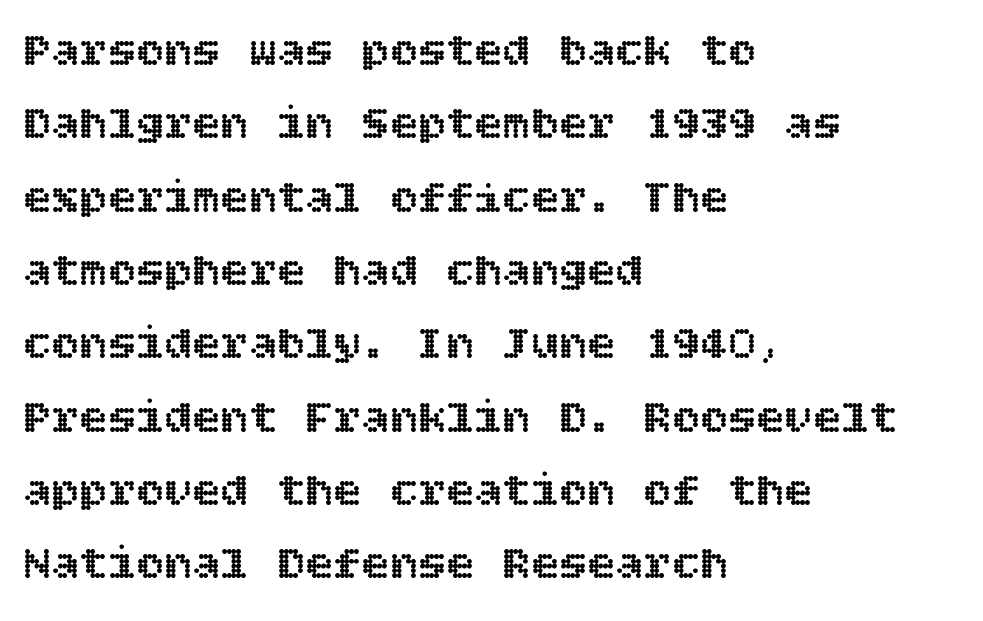
The image shows 47 px text type, upright; set left-aligned, normal line spacing (1.56x), normal letter spacing, not underlined; a large x-height.
